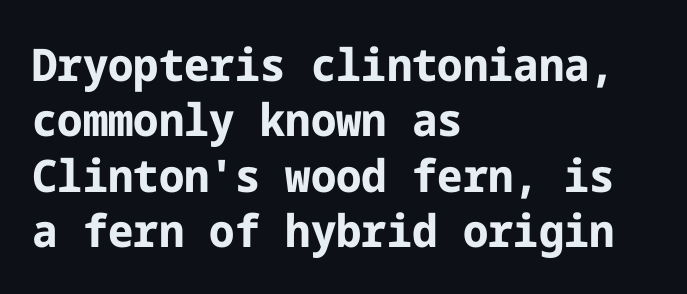
The image shows 45 px bold sans-serif type, upright; set left-aligned, line spacing 1.23x, normal letter spacing, not underlined; low stroke contrast and a medium x-height.
